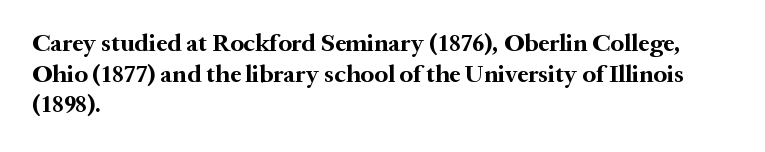
In CSS terms this would be text-align: left. Anything drawn beneath the words? Only blank space. Posture: upright roman. As a designer I'd log this as weight 700, bold.
